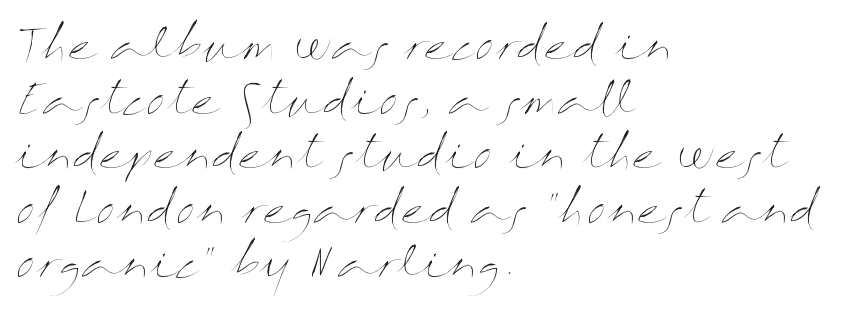
Q: Is the text bold? A: No.
Q: Is the text italic (slanted)? A: Yes.
Q: Is the text underlined? A: No.
Q: How is the paragraph aligned? A: Left-aligned.
Q: Is the spacing between letters normal or unusually wide? A: Normal.
Q: Is the spacing between lines tight, normal or loose? A: Normal.
Q: Width (condensed, normal, or wide)? A: Wide.
Q: Stroke contrast? A: Medium.
Q: x-height? A: Medium.
Q: Monospaced? A: No.
